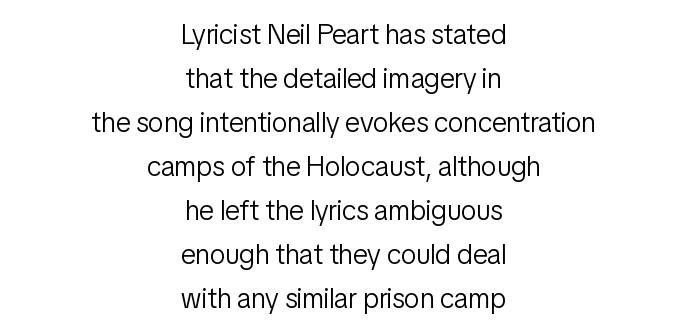
The face used here is rendered with its standard letterfit. No italicization has been applied; the sample stays upright. On a weight scale, this lands at 450 or below. Caption: multi-line text, centered on the measure. The leading is moderate, giving the passage an even texture.
